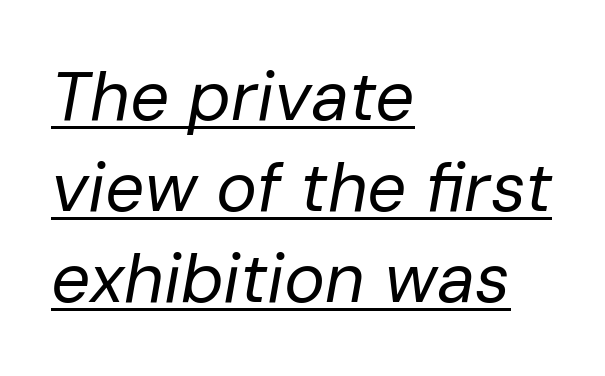
{"italic": "yes", "lean": "right", "slant_degrees": 10, "bold": "no", "weight": "regular", "width": "normal", "stroke_contrast": "low", "x_height": "medium", "monospaced": "no", "underline": "yes", "align": "left", "line_spacing": "normal", "line_spacing_ratio": 1.32, "letter_spacing": "normal", "letter_spacing_em": 0.0, "glyph_px": 69}
